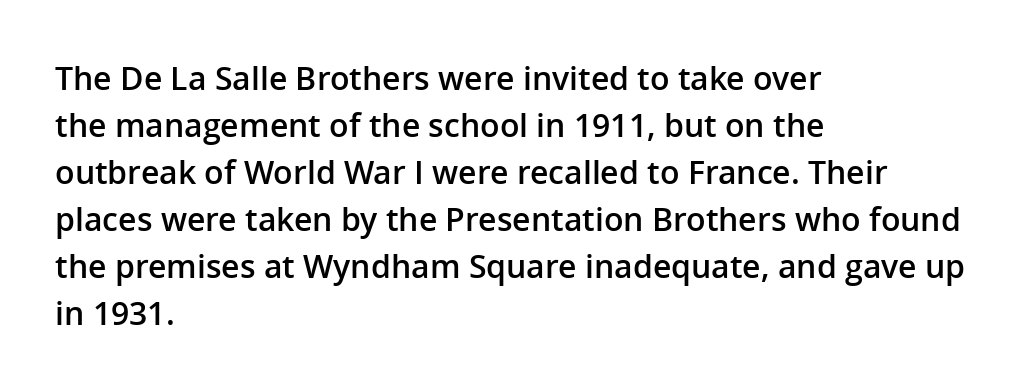
The image shows 32 px semibold sans-serif type, upright; set left-aligned, normal line spacing (1.47x), normal letter spacing, not underlined; low stroke contrast and a medium x-height.
